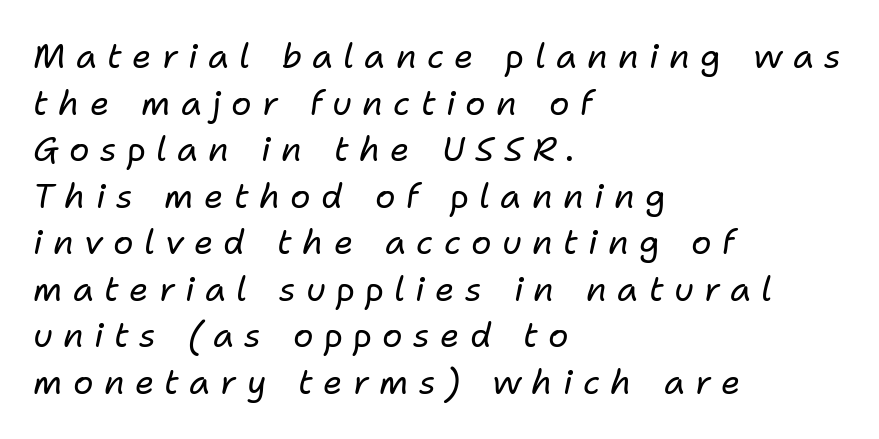
Q: Is the text bold? A: No.
Q: Is the text italic (slanted)? A: Yes, it leans right by about 11 degrees.
Q: Is the text underlined? A: No.
Q: How is the paragraph aligned? A: Left-aligned.
Q: Is the spacing between letters normal or unusually wide? A: Unusually wide.
Q: Is the spacing between lines tight, normal or loose? A: Normal.
Q: Width (condensed, normal, or wide)? A: Normal.
Q: Stroke contrast? A: Low.
Q: x-height? A: Medium.
Q: Monospaced? A: No.
